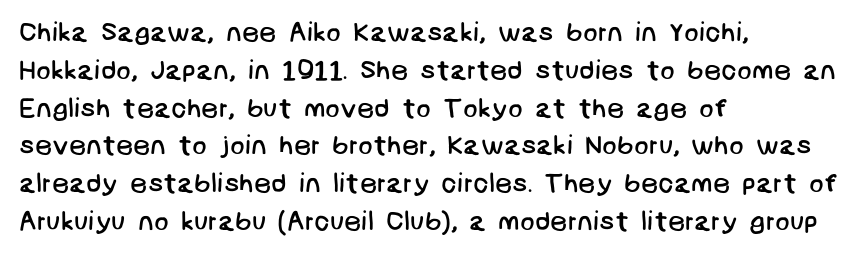
Bold? No — there's no thickening of the strokes. Quick note: interline space is typical. One-word summary of the alignment: left. Words float on clear page, feet unadorned.
